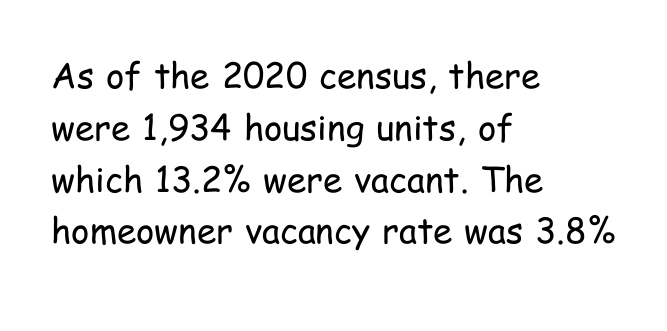
Q: Is the text bold? A: No.
Q: Is the text italic (slanted)? A: No, it is upright.
Q: Is the typeface a serif or a sans-serif typeface? A: Sans-serif.
Q: Is the text underlined? A: No.
Q: How is the paragraph aligned? A: Left-aligned.
Q: Is the spacing between letters normal or unusually wide? A: Normal.
Q: Is the spacing between lines tight, normal or loose? A: Normal.
Q: Width (condensed, normal, or wide)? A: Condensed.
Q: Stroke contrast? A: Low.
Q: x-height? A: Medium.
Q: Monospaced? A: No.
